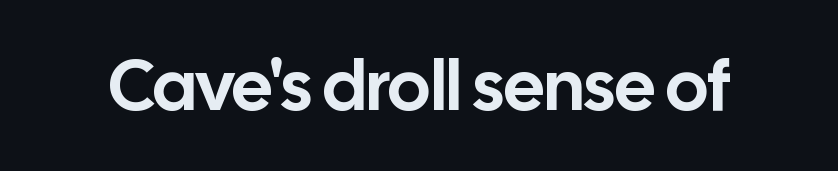
{"serif": "no", "italic": "no", "width": "normal", "stroke_contrast": "low", "x_height": "medium", "monospaced": "no", "underline": "no", "letter_spacing": "normal", "letter_spacing_em": 0.0, "glyph_px": 71}
